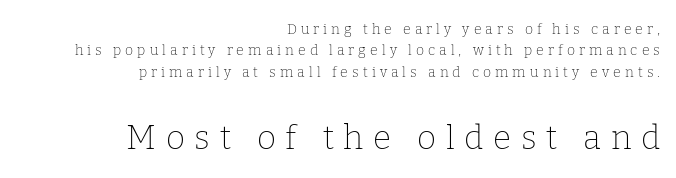
Q: Is the text bold? A: No.
Q: Is the text italic (slanted)? A: No, it is upright.
Q: Is the typeface a serif or a sans-serif typeface? A: Serif.
Q: Is the text underlined? A: No.
Q: How is the paragraph aligned? A: Right-aligned.
Q: Is the spacing between letters normal or unusually wide? A: Unusually wide.
Q: Is the spacing between lines tight, normal or loose? A: Normal.
Q: Which block of text is set in a larger size, the first (top) or the second (bottom)? A: The second (bottom) one.
Q: Width (condensed, normal, or wide)? A: Normal.
Q: Stroke contrast? A: Low.
Q: x-height? A: Medium.
Q: Monospaced? A: No.
